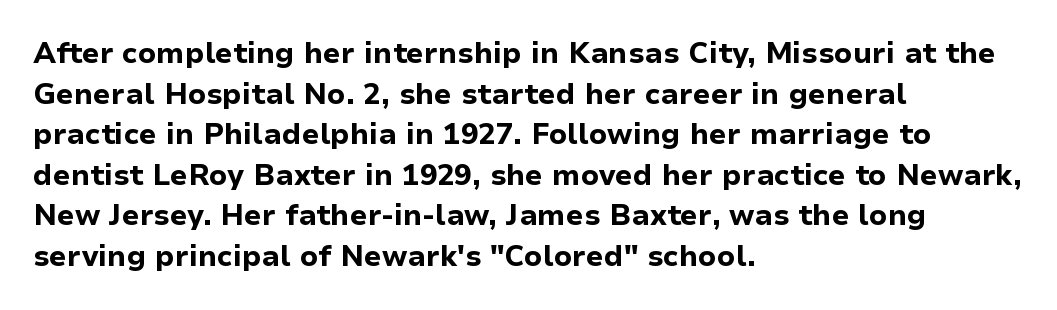
Q: Is the text bold? A: Yes.
Q: Is the text italic (slanted)? A: No, it is upright.
Q: Is the typeface a serif or a sans-serif typeface? A: Sans-serif.
Q: Is the text underlined? A: No.
Q: How is the paragraph aligned? A: Left-aligned.
Q: Is the spacing between letters normal or unusually wide? A: Normal.
Q: Is the spacing between lines tight, normal or loose? A: Normal.
Q: Width (condensed, normal, or wide)? A: Normal.
Q: Stroke contrast? A: Low.
Q: x-height? A: Medium.
Q: Monospaced? A: No.
